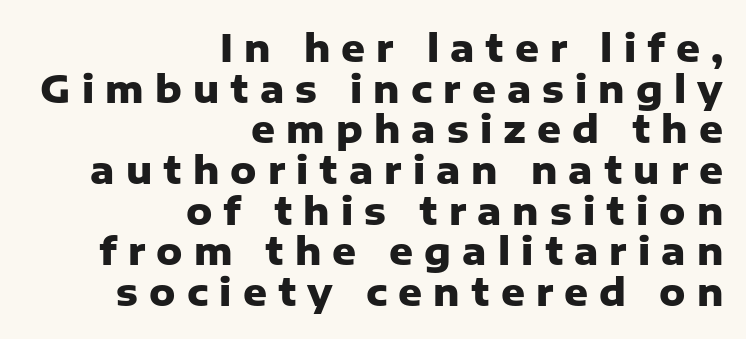
Classification — sans serif. No italicization has been applied; the sample stays upright. The line texture is sparse and dotted thanks to wide tracking. Each letter keeps its own natural width here, so spacing adapts to shape. The rag falls on the left side of this text block. Summary of vertical rhythm: compact, with narrow interline spacing.
